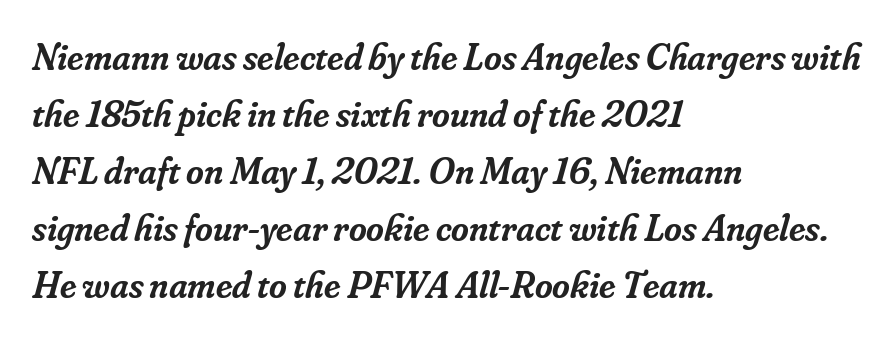
{"serif": "yes", "italic": "yes", "lean": "right", "slant_degrees": 16, "bold": "semi", "weight": "semibold", "width": "normal", "stroke_contrast": "low", "x_height": "small", "monospaced": "no", "underline": "no", "align": "left", "line_spacing": "normal", "line_spacing_ratio": 1.5, "letter_spacing": "normal", "letter_spacing_em": 0.0, "glyph_px": 38}
